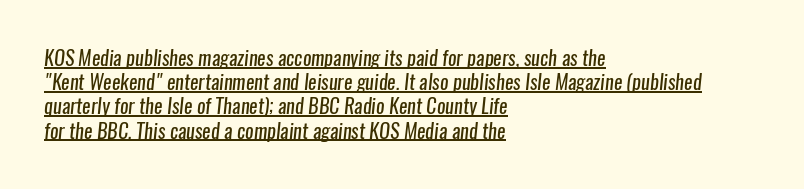
The image shows 20 px text type; set left-aligned, line spacing 1.21x, normal letter spacing, underlined.
